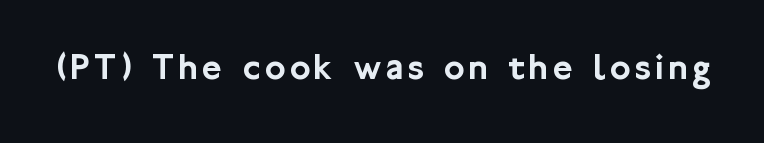
{"serif": "no", "italic": "no", "width": "normal", "stroke_contrast": "low", "x_height": "medium", "monospaced": "no", "underline": "no", "glyph_px": 38}
